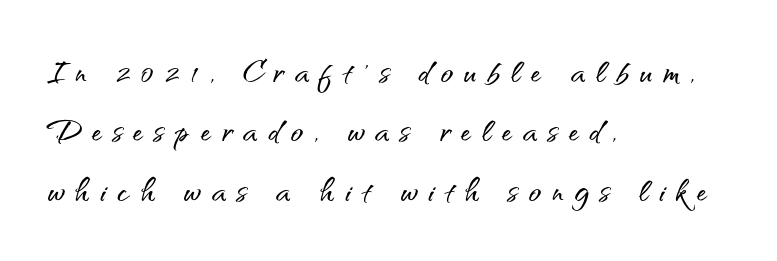
The image shows 41 px sans-serif type; set left-aligned, normal line spacing (1.45x), unusually wide letter spacing (+0.27 em), not underlined; medium stroke contrast and a small x-height.
